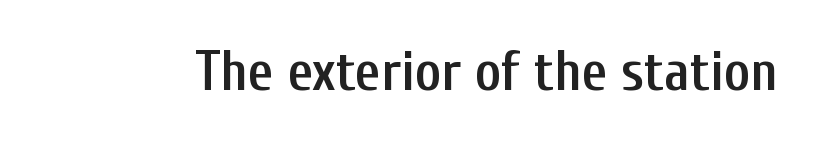
Vertical strokes here are truly vertical. I'd call this a sans setting — the letters go barefoot. The tracking reads as untouched default to a designer's eye. The space beneath each line is pristine and unruled.
